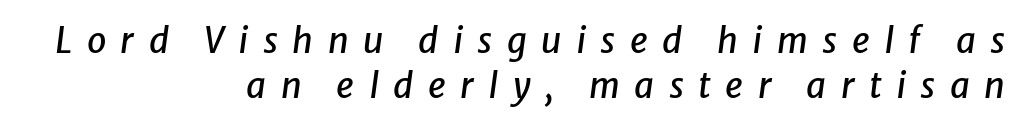
Q: Is the text italic (slanted)? A: Yes, it leans right by about 8 degrees.
Q: Is the text underlined? A: No.
Q: How is the paragraph aligned? A: Right-aligned.
Q: Is the spacing between letters normal or unusually wide? A: Unusually wide.
Q: Is the spacing between lines tight, normal or loose? A: Normal.
Q: Width (condensed, normal, or wide)? A: Normal.
Q: Stroke contrast? A: Low.
Q: x-height? A: Medium.
Q: Monospaced? A: No.
